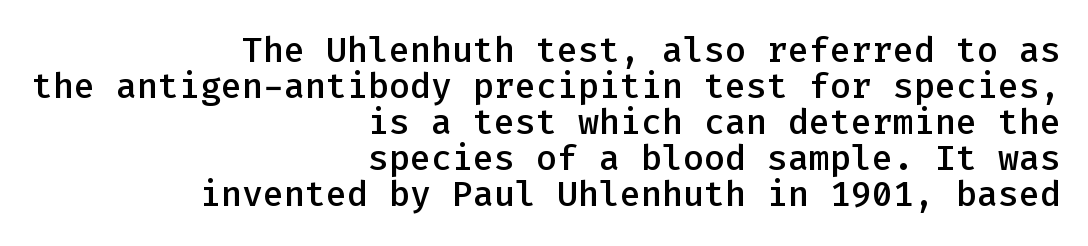
{"serif": "no", "italic": "no", "bold": "semi", "weight": "semibold", "width": "normal", "stroke_contrast": "low", "x_height": "medium", "monospaced": "yes", "underline": "no", "align": "right", "line_spacing": "tight", "line_spacing_ratio": 1.03, "letter_spacing": "normal", "letter_spacing_em": 0.0, "glyph_px": 35}
